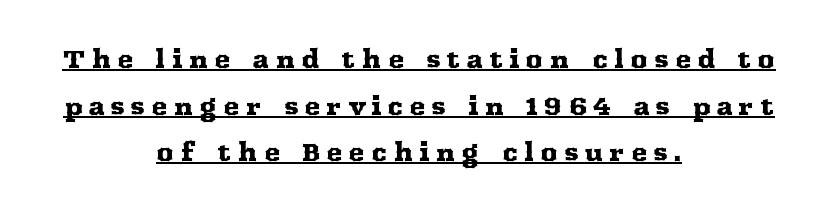
Q: Is the text italic (slanted)? A: No, it is upright.
Q: Is the text underlined? A: Yes.
Q: How is the paragraph aligned? A: Centered.
Q: Is the spacing between letters normal or unusually wide? A: Unusually wide.
Q: Is the spacing between lines tight, normal or loose? A: Loose.
